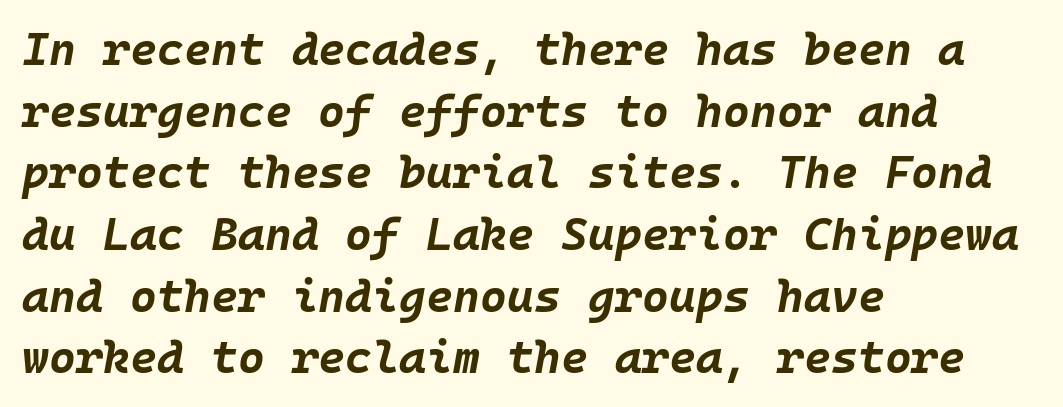
The image shows 46 px bold type, italic (leaning right), monospaced; set left-aligned, normal line spacing (1.34x), normal letter spacing, not underlined; low stroke contrast and a large x-height.
